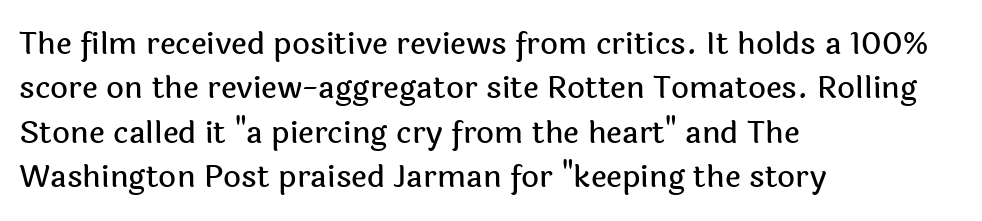
Q: Is the text italic (slanted)? A: No, it is upright.
Q: Is the typeface a serif or a sans-serif typeface? A: Sans-serif.
Q: Is the text underlined? A: No.
Q: How is the paragraph aligned? A: Left-aligned.
Q: Is the spacing between letters normal or unusually wide? A: Normal.
Q: Is the spacing between lines tight, normal or loose? A: Normal.
Q: Width (condensed, normal, or wide)? A: Normal.
Q: x-height? A: Medium.
Q: Monospaced? A: No.
